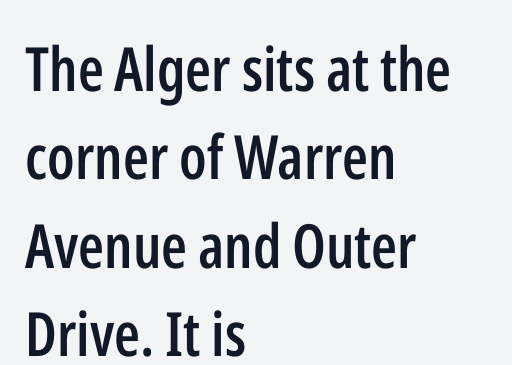
Q: Is the text bold? A: Semi-bold.
Q: Is the text italic (slanted)? A: No, it is upright.
Q: Is the typeface a serif or a sans-serif typeface? A: Sans-serif.
Q: Is the text underlined? A: No.
Q: How is the paragraph aligned? A: Left-aligned.
Q: Is the spacing between letters normal or unusually wide? A: Normal.
Q: Is the spacing between lines tight, normal or loose? A: Normal.
Q: Width (condensed, normal, or wide)? A: Condensed.
Q: Stroke contrast? A: Low.
Q: x-height? A: Medium.
Q: Monospaced? A: No.
